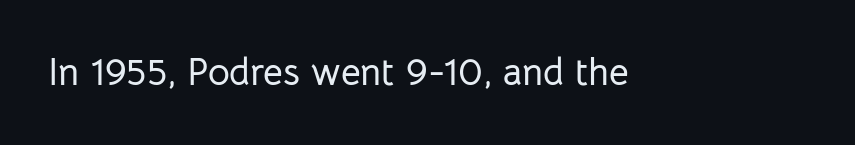
{"serif": "no", "italic": "no", "width": "normal", "stroke_contrast": "low", "x_height": "medium", "monospaced": "no", "underline": "no", "letter_spacing": "normal", "letter_spacing_em": 0.0, "glyph_px": 38}
